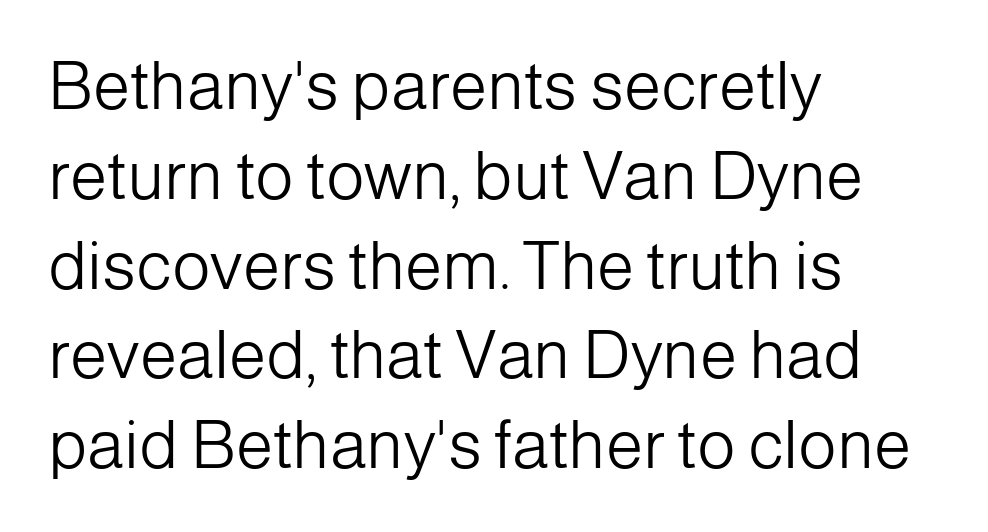
The image shows 67 px light sans-serif type, upright; set left-aligned, normal line spacing (1.34x), normal letter spacing, not underlined; low stroke contrast and a medium x-height.
